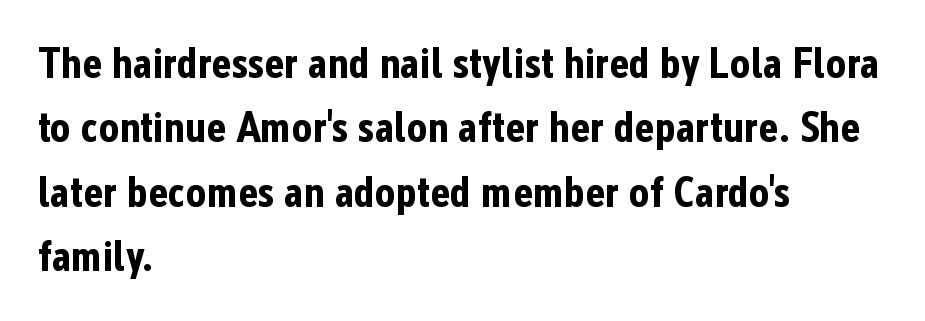
{"serif": "no", "italic": "no", "bold": "yes", "weight": "bold", "width": "condensed", "stroke_contrast": "low", "x_height": "medium", "monospaced": "no", "underline": "no", "align": "left", "line_spacing": "normal", "line_spacing_ratio": 1.5, "letter_spacing": "normal", "letter_spacing_em": 0.0, "glyph_px": 43}
